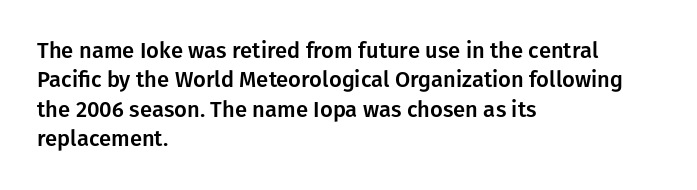
Q: Is the text italic (slanted)? A: No, it is upright.
Q: Is the text underlined? A: No.
Q: How is the paragraph aligned? A: Left-aligned.
Q: Is the spacing between letters normal or unusually wide? A: Normal.
Q: Is the spacing between lines tight, normal or loose? A: Normal.
